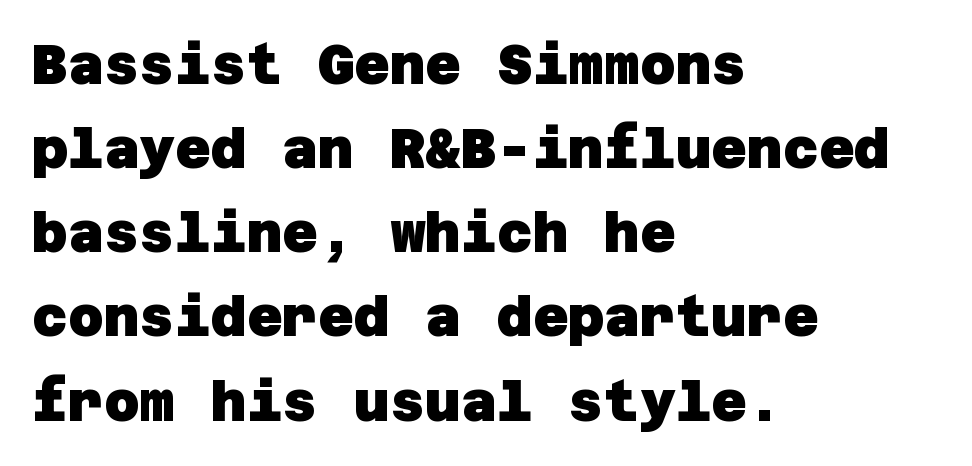
{"serif": "no", "bold": "yes", "weight": "heavy", "width": "normal", "stroke_contrast": "low", "x_height": "large", "underline": "no", "align": "left", "line_spacing": "normal", "line_spacing_ratio": 1.53, "letter_spacing": "normal", "letter_spacing_em": 0.0, "glyph_px": 55}
